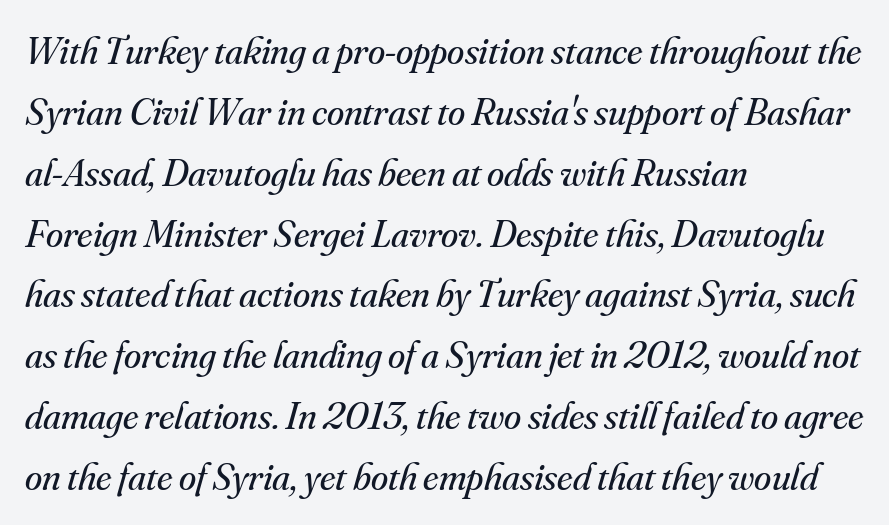
The image shows 39 px regular-weight serif type, italic (leaning right); set left-aligned, normal line spacing (1.56x), normal letter spacing, not underlined; medium stroke contrast and a small x-height.
